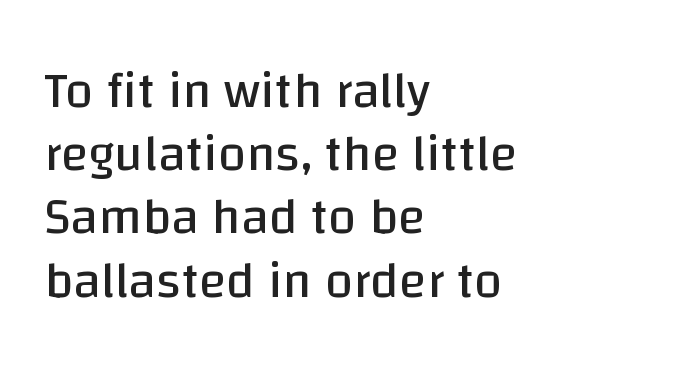
The image shows 51 px regular-weight sans-serif type, upright; set left-aligned, line spacing 1.24x, normal letter spacing, not underlined; low stroke contrast and a large x-height.
